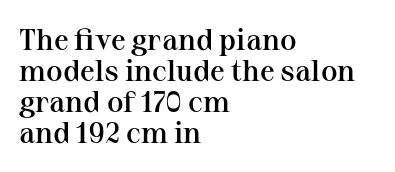
Q: Is the text bold? A: Semi-bold.
Q: Is the text italic (slanted)? A: No, it is upright.
Q: Is the typeface a serif or a sans-serif typeface? A: Serif.
Q: Is the text underlined? A: No.
Q: How is the paragraph aligned? A: Left-aligned.
Q: Is the spacing between letters normal or unusually wide? A: Normal.
Q: Is the spacing between lines tight, normal or loose? A: Tight.
Q: Width (condensed, normal, or wide)? A: Normal.
Q: Stroke contrast? A: Medium.
Q: x-height? A: Medium.
Q: Monospaced? A: No.
